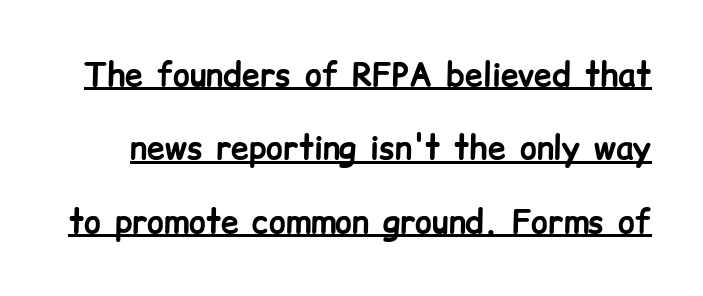
Q: Is the text bold? A: Yes.
Q: Is the text italic (slanted)? A: No, it is upright.
Q: Is the typeface a serif or a sans-serif typeface? A: Sans-serif.
Q: Is the text underlined? A: Yes.
Q: Is the spacing between letters normal or unusually wide? A: Normal.
Q: Is the spacing between lines tight, normal or loose? A: Loose.
Q: Width (condensed, normal, or wide)? A: Normal.
Q: Stroke contrast? A: Low.
Q: x-height? A: Medium.
Q: Monospaced? A: No.
